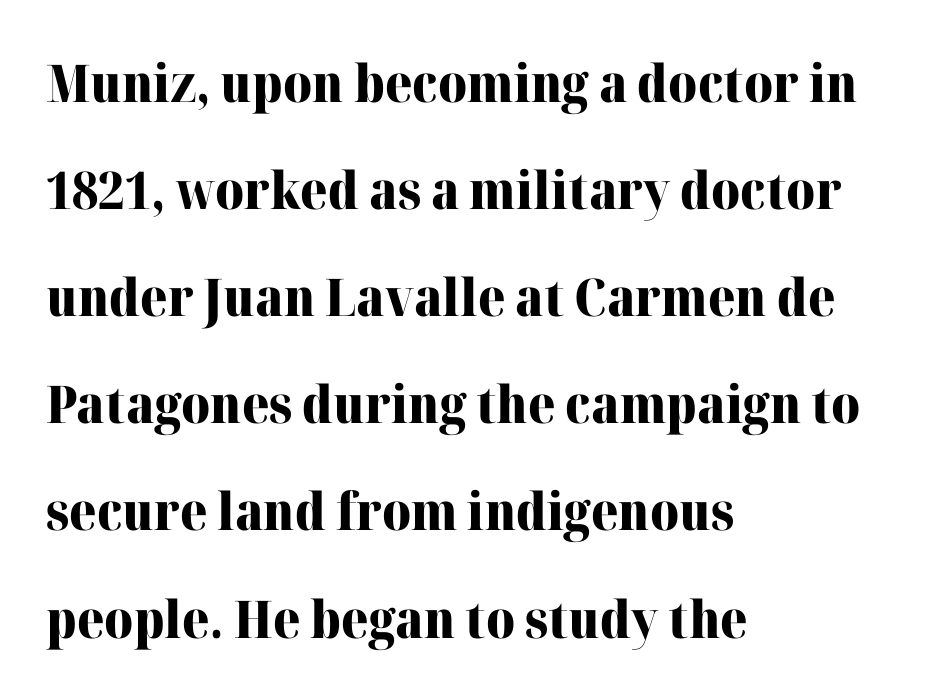
The image shows 52 px heavy serif type, upright; set left-aligned, loose line spacing (2.06x), normal letter spacing, not underlined; high stroke contrast and a medium x-height.
